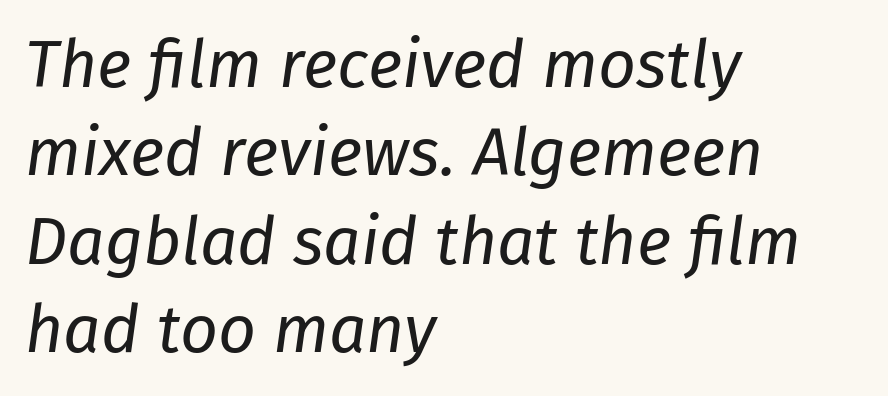
The image shows 66 px regular-weight type, italic (leaning right); set left-aligned, normal line spacing (1.34x), normal letter spacing, not underlined; low stroke contrast and a medium x-height.
